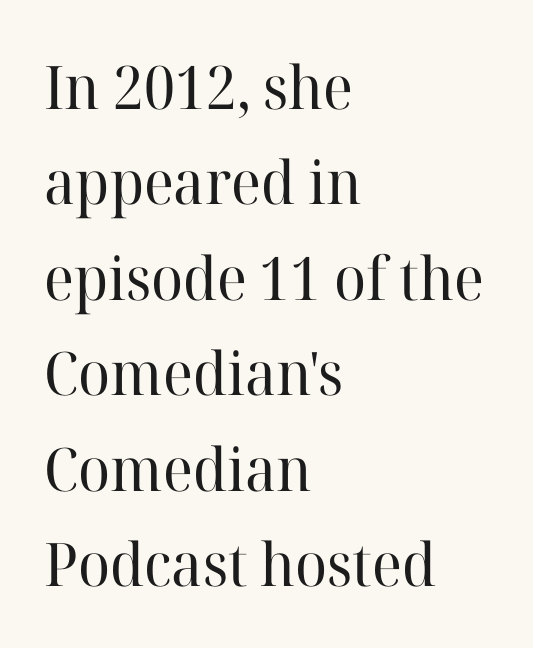
{"serif": "yes", "italic": "no", "bold": "no", "weight": "regular", "width": "normal", "stroke_contrast": "high", "x_height": "medium", "monospaced": "no", "underline": "no", "align": "left", "line_spacing": "normal", "line_spacing_ratio": 1.59, "letter_spacing": "normal", "letter_spacing_em": 0.0, "glyph_px": 60}
